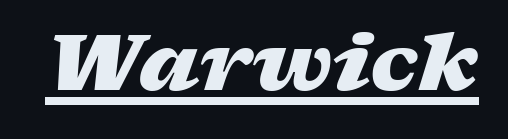
How heavy is the stroke? Heavy — this is a bold. The face used here has a pronounced slope to its letters. Does a line run under the words? Yes, clearly. Varying glyph widths throughout — classic text-font behaviour. Honestly, the letter spacing is just normal — you wouldn't notice it.
